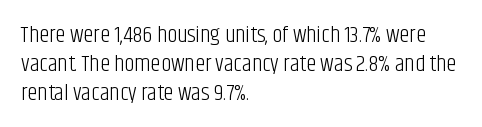
The image shows 23 px text type, upright; set left-aligned, normal line spacing (1.26x), normal letter spacing, not underlined.
